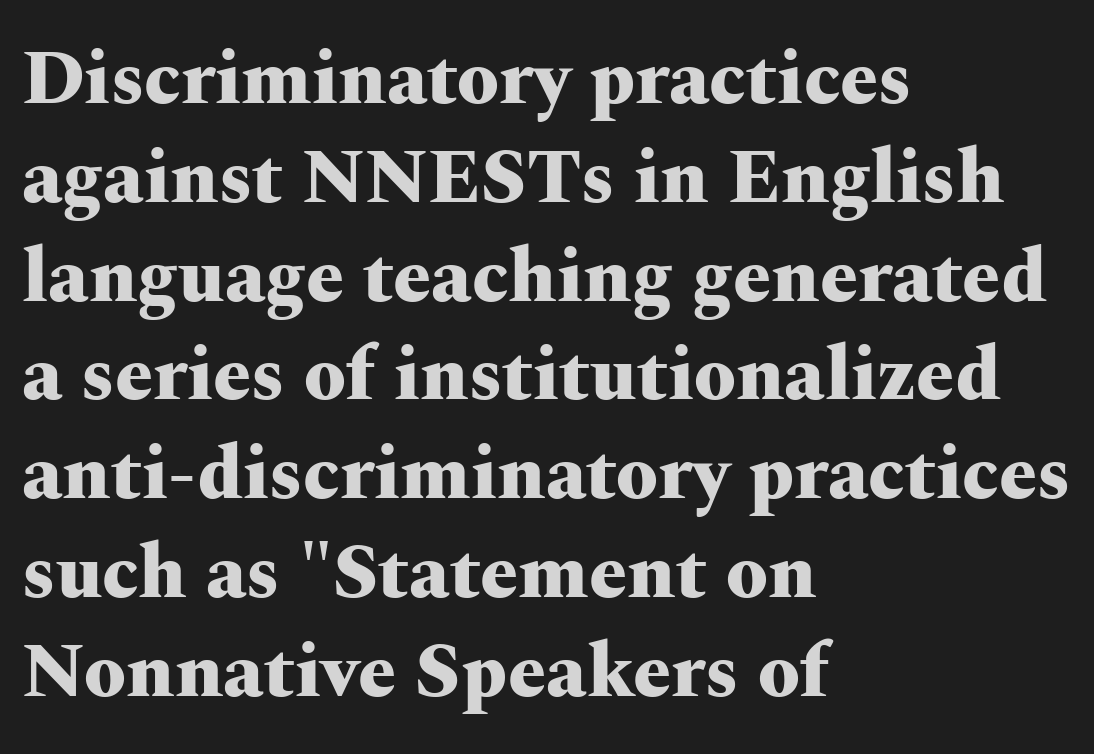
Q: Is the text bold? A: Yes.
Q: Is the text italic (slanted)? A: No, it is upright.
Q: Is the typeface a serif or a sans-serif typeface? A: Serif.
Q: Is the text underlined? A: No.
Q: How is the paragraph aligned? A: Left-aligned.
Q: Is the spacing between letters normal or unusually wide? A: Normal.
Q: Is the spacing between lines tight, normal or loose? A: Normal.
Q: Width (condensed, normal, or wide)? A: Wide.
Q: Stroke contrast? A: Medium.
Q: x-height? A: Medium.
Q: Monospaced? A: No.
